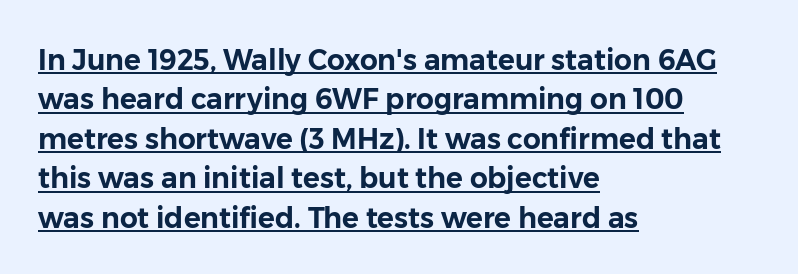
{"serif": "no", "italic": "no", "width": "normal", "stroke_contrast": "low", "x_height": "medium", "monospaced": "no", "underline": "yes", "align": "left", "line_spacing": "normal", "line_spacing_ratio": 1.41, "letter_spacing": "normal", "letter_spacing_em": 0.0, "glyph_px": 28}
